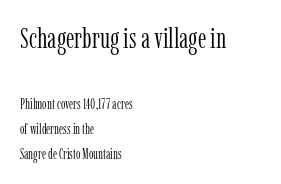
{"serif": "yes", "italic": "no", "bold": "no", "weight": "light", "width": "condensed", "stroke_contrast": "low", "x_height": "medium", "monospaced": "no", "underline": "no", "align": "left", "line_spacing_ratio": 1.79, "letter_spacing": "normal", "letter_spacing_em": 0.0, "larger_block": "first", "size_ratio": 2.07, "glyph_px": 29}
